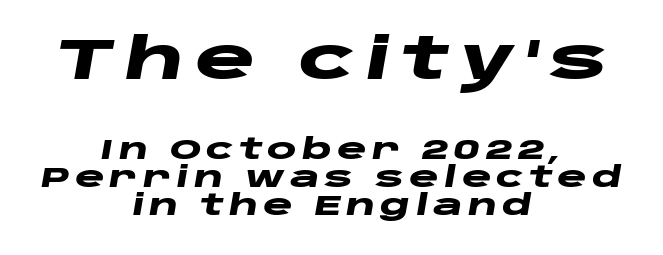
The image shows 57 px heavy, wide type, italic (leaning right); set centered, tight line spacing (1.0x), not underlined; the first (top) block is 2.04x larger; low stroke contrast and a large x-height.
